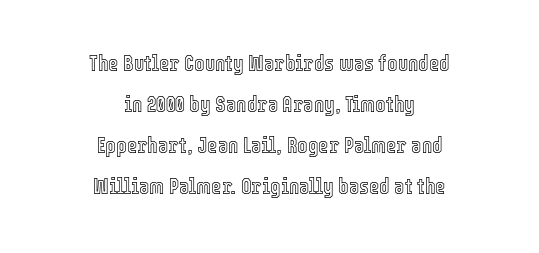
Observe the ordinary spacing: letters are neighbours, not strangers. It's the straight-up-and-down kind of type. The typesetter chose a symmetrical, centered arrangement here. Decoration check: the copy has no underline.
